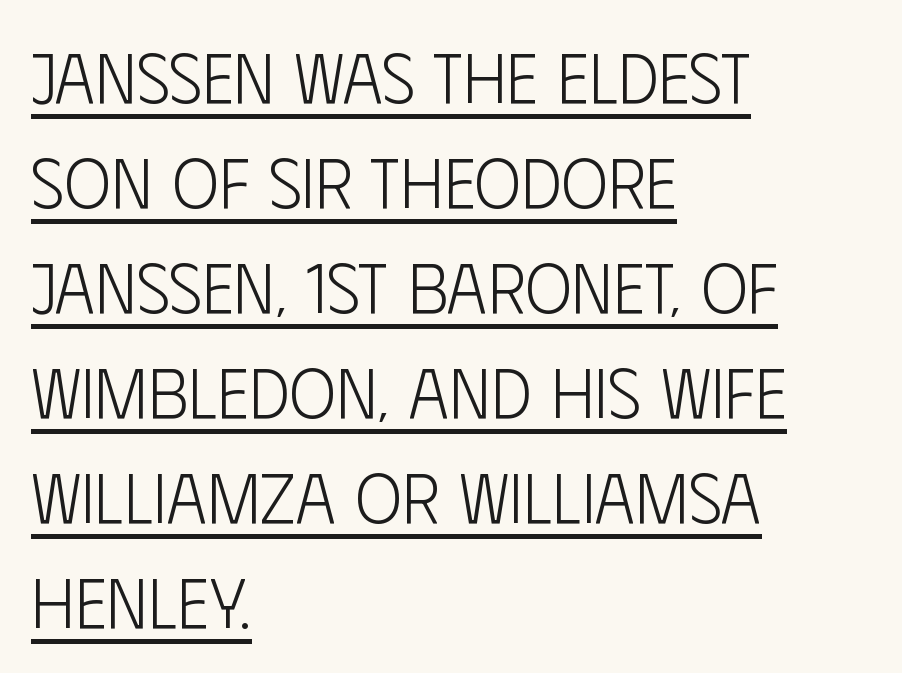
The image shows 70 px light, condensed sans-serif type, upright; set left-aligned, normal line spacing (1.5x), normal letter spacing, underlined; low stroke contrast and a large x-height.
